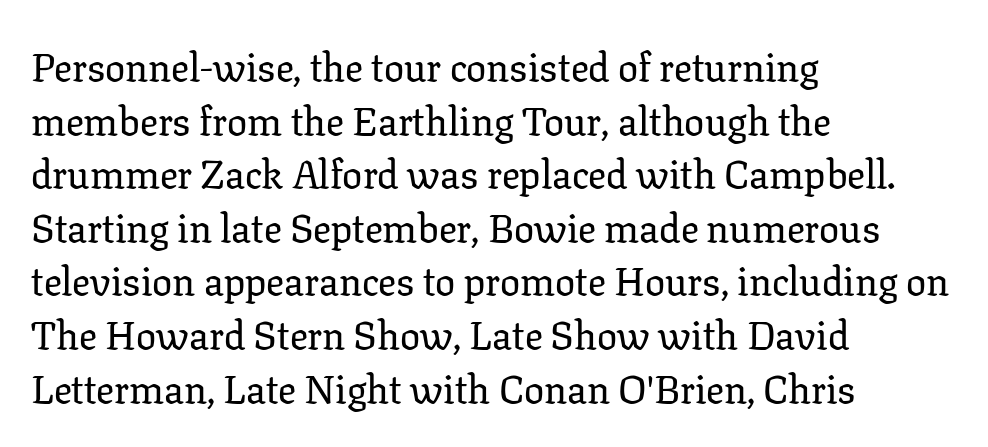
The image shows 40 px serif type, upright; set left-aligned, normal line spacing (1.34x), normal letter spacing, not underlined; low stroke contrast and a medium x-height.
